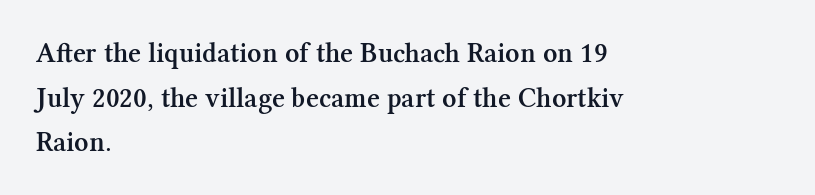
{"serif": "yes", "italic": "no", "bold": "semi", "weight": "semibold", "width": "normal", "stroke_contrast": "medium", "x_height": "medium", "monospaced": "no", "underline": "no", "align": "left", "line_spacing": "normal", "line_spacing_ratio": 1.59, "letter_spacing": "normal", "letter_spacing_em": 0.0, "glyph_px": 28}
